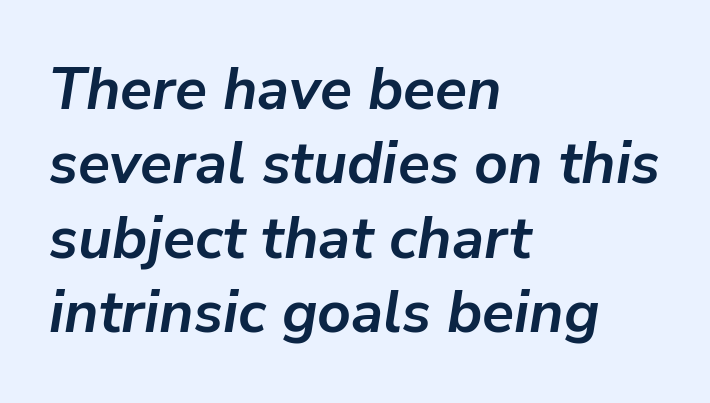
{"italic": "yes", "lean": "right", "slant_degrees": 9, "bold": "yes", "weight": "semibold", "width": "normal", "stroke_contrast": "low", "x_height": "medium", "monospaced": "no", "underline": "no", "align": "left", "line_spacing": "normal", "line_spacing_ratio": 1.26, "letter_spacing": "normal", "letter_spacing_em": 0.0, "glyph_px": 59}
